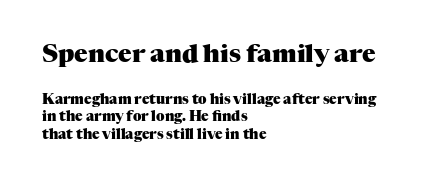
The image shows 25 px bold type, upright; set left-aligned, line spacing 1.24x, normal letter spacing, not underlined; the first (top) block is 1.79x larger.
